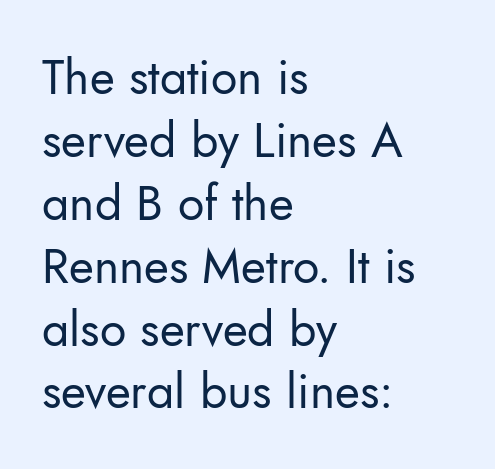
{"serif": "no", "italic": "no", "bold": "no", "weight": "regular", "width": "normal", "stroke_contrast": "low", "x_height": "small", "monospaced": "no", "underline": "no", "align": "left", "line_spacing": "normal", "line_spacing_ratio": 1.31, "letter_spacing": "normal", "letter_spacing_em": 0.0, "glyph_px": 48}
